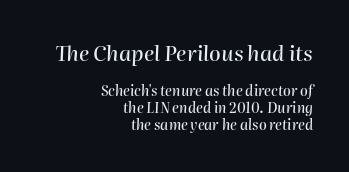
{"italic": "yes", "lean": "right", "slant_degrees": 2, "underline": "no", "align": "right", "line_spacing_ratio": 1.23, "letter_spacing": "normal", "letter_spacing_em": 0.0, "larger_block": "first", "size_ratio": 1.5, "glyph_px": 21}
